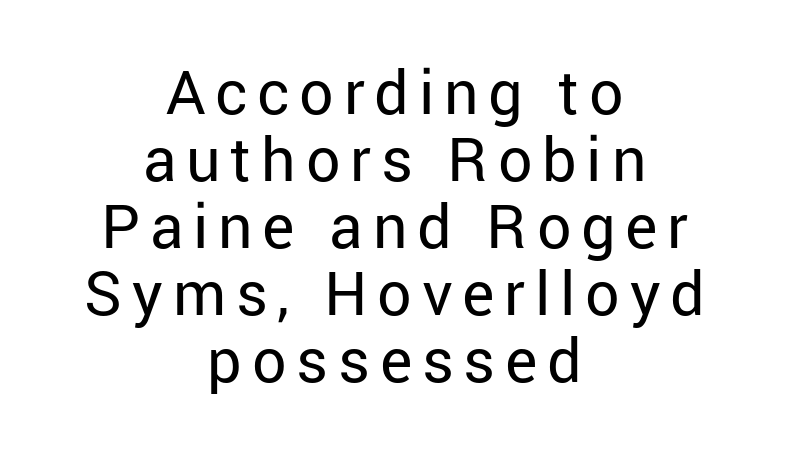
Q: Is the text bold? A: No.
Q: Is the text italic (slanted)? A: No, it is upright.
Q: Is the typeface a serif or a sans-serif typeface? A: Sans-serif.
Q: Is the text underlined? A: No.
Q: How is the paragraph aligned? A: Centered.
Q: Is the spacing between lines tight, normal or loose? A: Tight.
Q: Width (condensed, normal, or wide)? A: Normal.
Q: Stroke contrast? A: Low.
Q: x-height? A: Medium.
Q: Monospaced? A: No.
